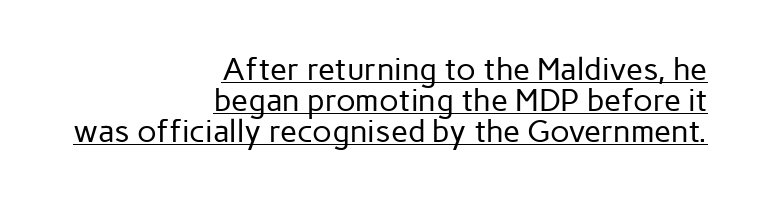
Ink coverage per letter is moderate at most. This sample has the flowing, uneven cadence of proportional lettering. Typeset ragged left — the right edge is the straight one. These lines were composed using upright roman letters. The glyphs in this specimen are sans serif.
